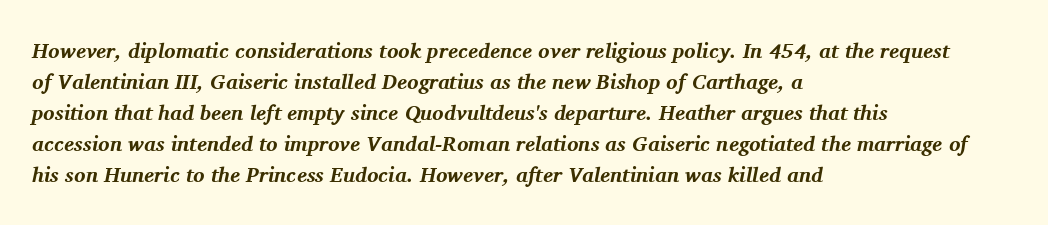
Q: Is the text bold? A: Yes.
Q: Is the text italic (slanted)? A: Yes, it leans right by about 11 degrees.
Q: Is the text underlined? A: No.
Q: How is the paragraph aligned? A: Left-aligned.
Q: Is the spacing between letters normal or unusually wide? A: Normal.
Q: Is the spacing between lines tight, normal or loose? A: Normal.
